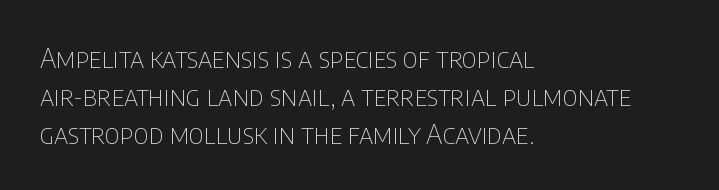
Q: Is the text bold? A: No.
Q: Is the text italic (slanted)? A: No, it is upright.
Q: Is the text underlined? A: No.
Q: How is the paragraph aligned? A: Left-aligned.
Q: Is the spacing between letters normal or unusually wide? A: Normal.
Q: Is the spacing between lines tight, normal or loose? A: Normal.
